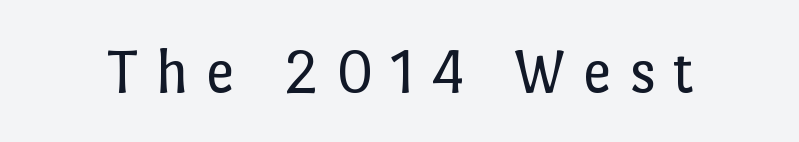
The letters advance in unequal steps, a hallmark of proportional type. No extra ink here — the face is not bold. Short note: letters widely spaced. The passage shown is not underscored anywhere.
